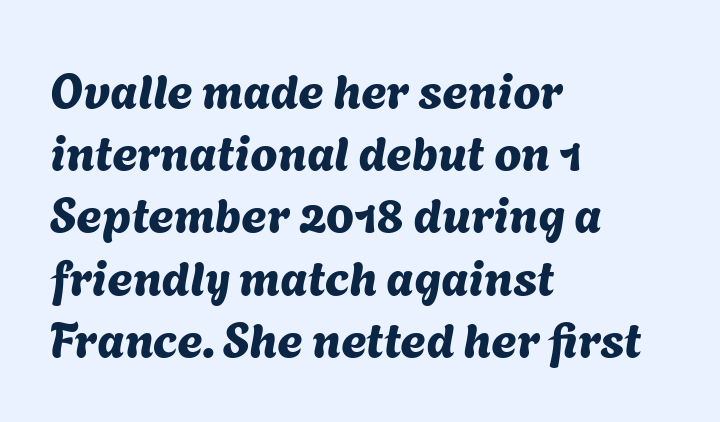
{"serif": "no", "width": "normal", "stroke_contrast": "medium", "x_height": "medium", "monospaced": "no", "underline": "no", "align": "left", "line_spacing": "normal", "line_spacing_ratio": 1.27, "letter_spacing": "normal", "letter_spacing_em": 0.0, "glyph_px": 49}
